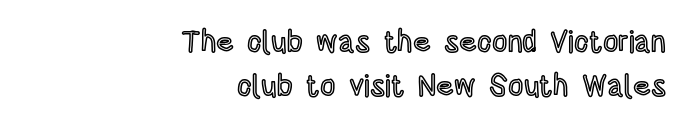
Q: Is the text italic (slanted)? A: No, it is upright.
Q: Is the text underlined? A: No.
Q: How is the paragraph aligned? A: Right-aligned.
Q: Is the spacing between letters normal or unusually wide? A: Normal.
Q: Is the spacing between lines tight, normal or loose? A: Normal.
Q: Width (condensed, normal, or wide)? A: Condensed.
Q: x-height? A: Large.
Q: Monospaced? A: No.
